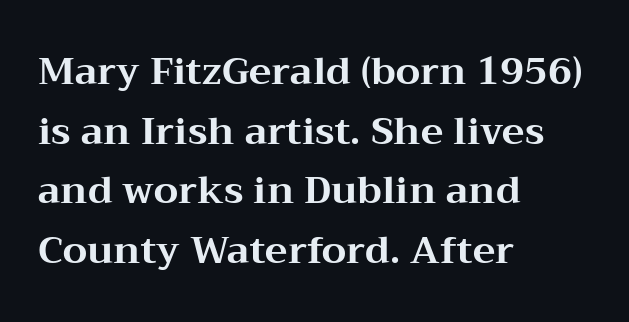
{"serif": "yes", "italic": "no", "bold": "yes", "weight": "bold", "width": "wide", "stroke_contrast": "medium", "x_height": "medium", "monospaced": "no", "underline": "no", "align": "left", "line_spacing": "normal", "line_spacing_ratio": 1.57, "letter_spacing": "normal", "letter_spacing_em": 0.0, "glyph_px": 38}
